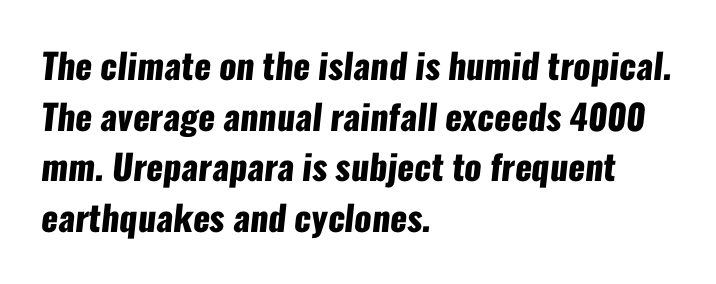
The image shows 35 px heavy, condensed sans-serif type; set left-aligned, normal line spacing (1.45x), normal letter spacing, not underlined; low stroke contrast and a medium x-height.
